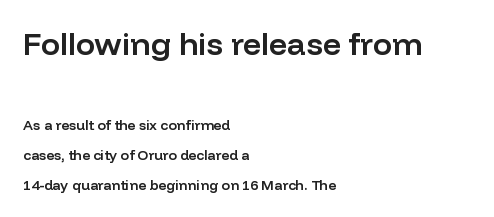
Style check: upright. This sample trades compactness for vertical openness between lines. The characters look somewhat weighty, a semibold short of true bold. The type family on display is of the sans-serif kind. Think of a printed novel: that variable character pitch is what you see here. Leftover space on each line is placed entirely after the last word.
